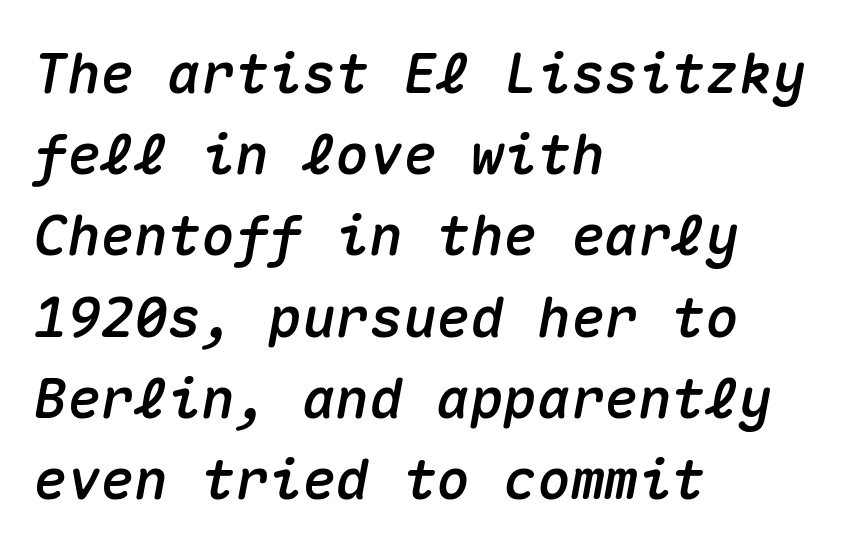
The image shows 56 px text type, italic (leaning right), monospaced; set left-aligned, normal line spacing (1.45x), normal letter spacing, not underlined; medium stroke contrast and a medium x-height.
